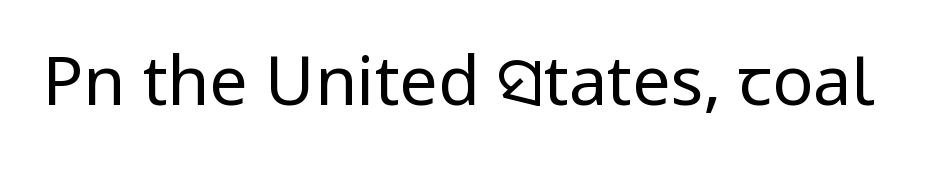
Q: Is the text bold? A: No.
Q: Is the text italic (slanted)? A: No, it is upright.
Q: Is the typeface a serif or a sans-serif typeface? A: Sans-serif.
Q: Is the text underlined? A: No.
Q: Is the spacing between letters normal or unusually wide? A: Normal.
Q: Width (condensed, normal, or wide)? A: Condensed.
Q: Stroke contrast? A: Low.
Q: x-height? A: Large.
Q: Monospaced? A: No.
